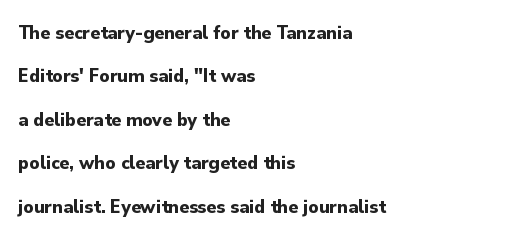
{"italic": "no", "bold": "yes", "underline": "no", "align": "left", "line_spacing": "loose", "line_spacing_ratio": 2.17, "letter_spacing": "normal", "letter_spacing_em": 0.0, "glyph_px": 20}
